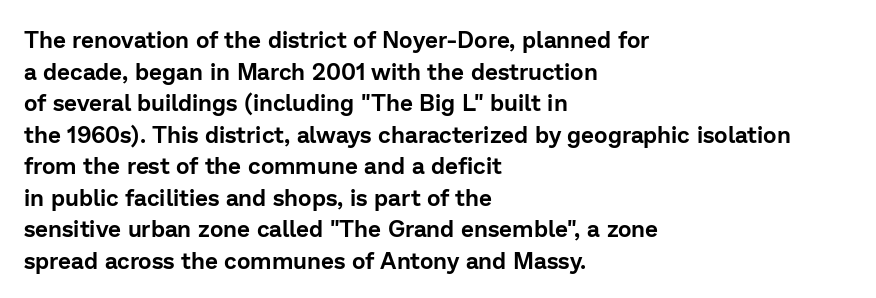
The image shows 23 px text type, upright; set left-aligned, normal line spacing (1.37x), normal letter spacing, not underlined.
